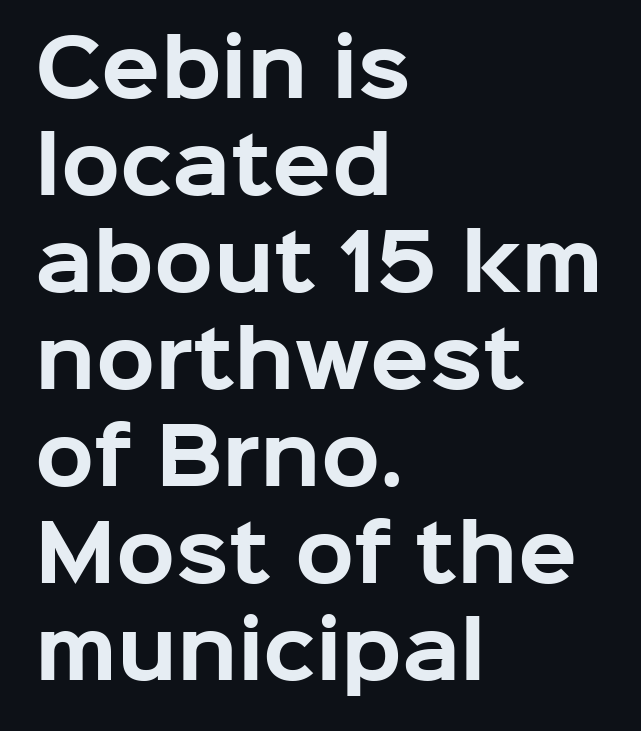
{"serif": "no", "italic": "no", "bold": "yes", "weight": "bold", "width": "normal", "stroke_contrast": "low", "x_height": "medium", "monospaced": "no", "underline": "no", "align": "left", "line_spacing": "normal", "line_spacing_ratio": 1.26, "letter_spacing": "normal", "letter_spacing_em": 0.0, "glyph_px": 77}
